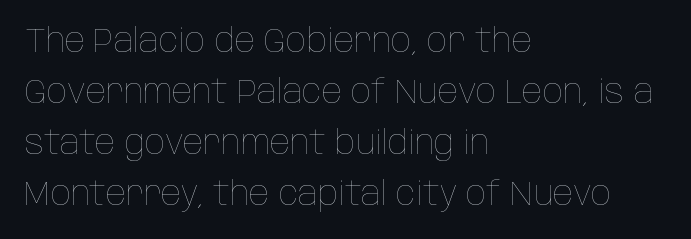
{"italic": "no", "bold": "no", "weight": "thin", "width": "condensed", "stroke_contrast": "low", "x_height": "large", "monospaced": "no", "underline": "no", "align": "left", "line_spacing": "normal", "line_spacing_ratio": 1.55, "letter_spacing": "normal", "letter_spacing_em": 0.0, "glyph_px": 33}
